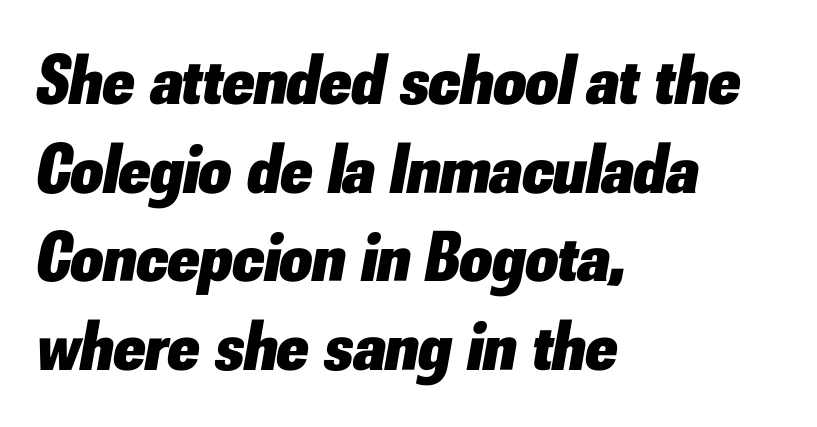
Stroke thickness is high; the sample reads as a true bold. If you drew a ruler down the left edge, every line would touch it. Varying glyph widths throughout — classic text-font behaviour. This sample uses an oblique cut, with every glyph tilted off the vertical.
